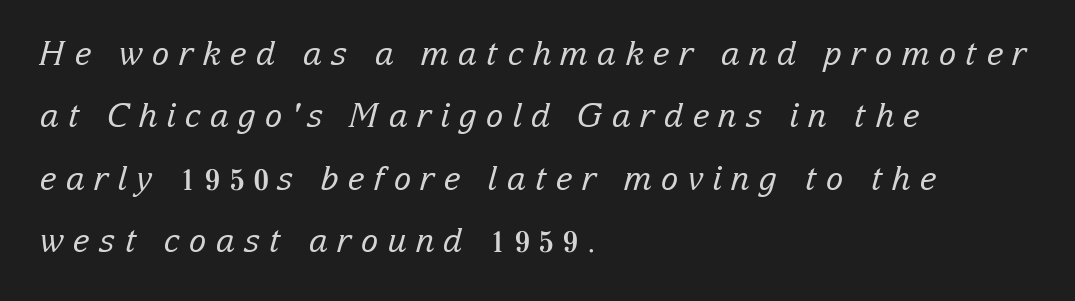
The image shows 33 px regular-weight serif type, italic (leaning right); set left-aligned, line spacing 1.89x, unusually wide letter spacing (+0.27 em), not underlined; low stroke contrast and a medium x-height.
